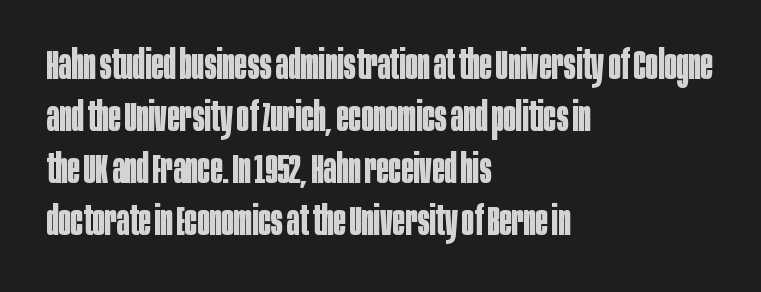
{"serif": "no", "italic": "no", "bold": "yes", "weight": "bold", "width": "condensed", "stroke_contrast": "low", "x_height": "large", "monospaced": "no", "underline": "no", "align": "left", "line_spacing": "normal", "line_spacing_ratio": 1.27, "letter_spacing": "normal", "letter_spacing_em": 0.0, "glyph_px": 41}
